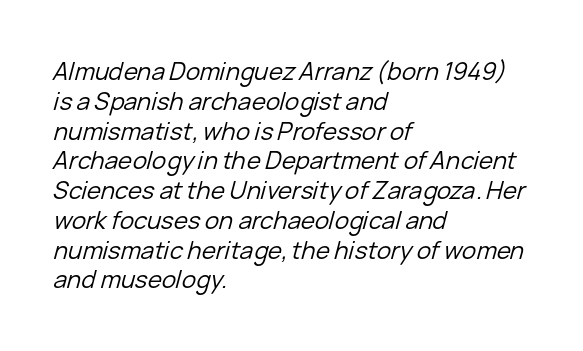
Honestly, the letter spacing is just normal — you wouldn't notice it. Notice how the stems are inclined rather than vertical — that's the hallmark of italics. Descender tails drop into unmarked territory. A classic flush-left, rag-right setting is used for this passage. Unbolded letterforms with no extra heft.
